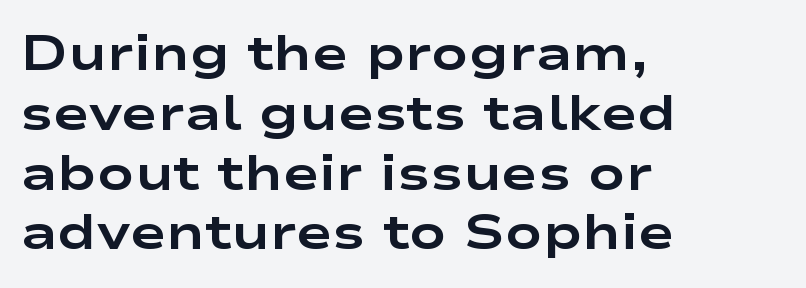
{"serif": "no", "italic": "no", "bold": "yes", "weight": "bold", "width": "wide", "stroke_contrast": "low", "x_height": "medium", "monospaced": "no", "underline": "no", "align": "left", "line_spacing_ratio": 1.22, "letter_spacing": "normal", "letter_spacing_em": 0.0, "glyph_px": 49}
